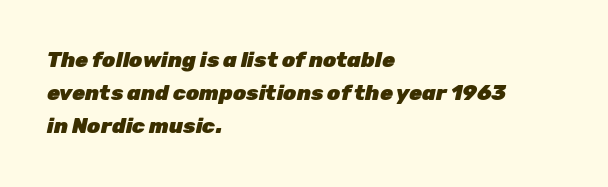
{"italic": "yes", "lean": "right", "slant_degrees": 12, "bold": "yes", "underline": "no", "align": "left", "line_spacing": "normal", "line_spacing_ratio": 1.58, "letter_spacing": "normal", "letter_spacing_em": 0.0, "glyph_px": 21}
